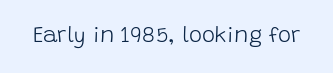
The image shows 22 px text type, upright; set normal letter spacing, not underlined.
